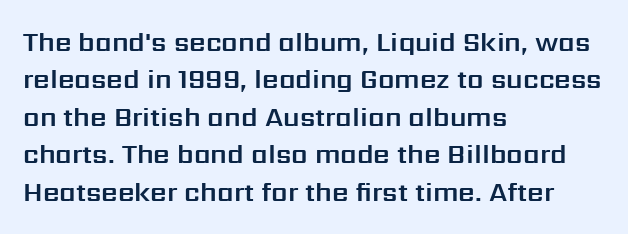
The image shows 26 px text type, upright; set left-aligned, normal line spacing (1.44x), normal letter spacing, not underlined.
